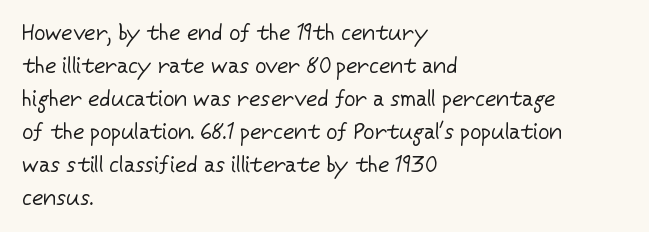
{"italic": "no", "bold": "no", "underline": "no", "align": "left", "line_spacing": "normal", "line_spacing_ratio": 1.5, "letter_spacing": "normal", "letter_spacing_em": 0.0, "glyph_px": 22}
